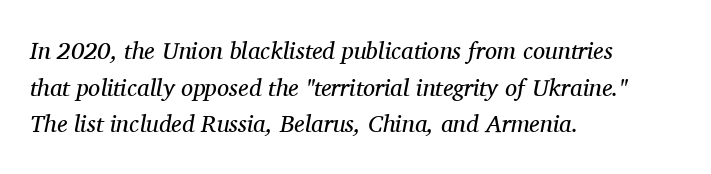
The image shows 24 px text type, italic (leaning right); set left-aligned, normal line spacing (1.53x), normal letter spacing, not underlined.
